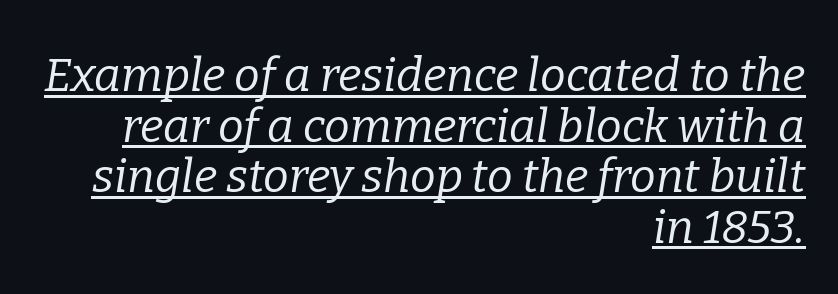
Q: Is the text bold? A: No.
Q: Is the text italic (slanted)? A: Yes, it leans right by about 9 degrees.
Q: Is the typeface a serif or a sans-serif typeface? A: Serif.
Q: Is the text underlined? A: Yes.
Q: How is the paragraph aligned? A: Right-aligned.
Q: Is the spacing between letters normal or unusually wide? A: Normal.
Q: Is the spacing between lines tight, normal or loose? A: Tight.
Q: Width (condensed, normal, or wide)? A: Normal.
Q: Stroke contrast? A: Low.
Q: x-height? A: Medium.
Q: Monospaced? A: No.
